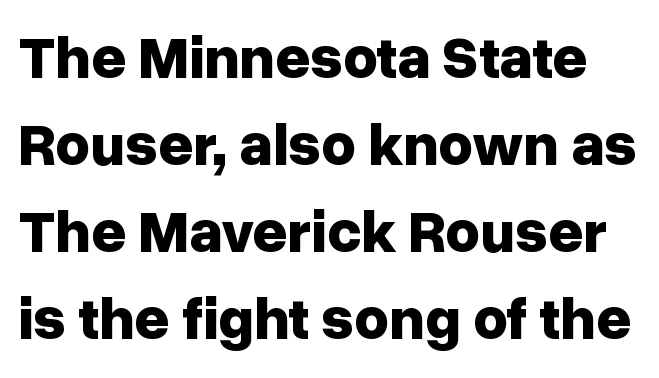
Note the varied advance widths — an 'i' is clearly narrower than an 'm'. Typesetter's note: full bold, strokes at maximum text heaviness. Bare-footed words on every line. Each letter's strokes conclude bluntly, with no projecting serifs.
